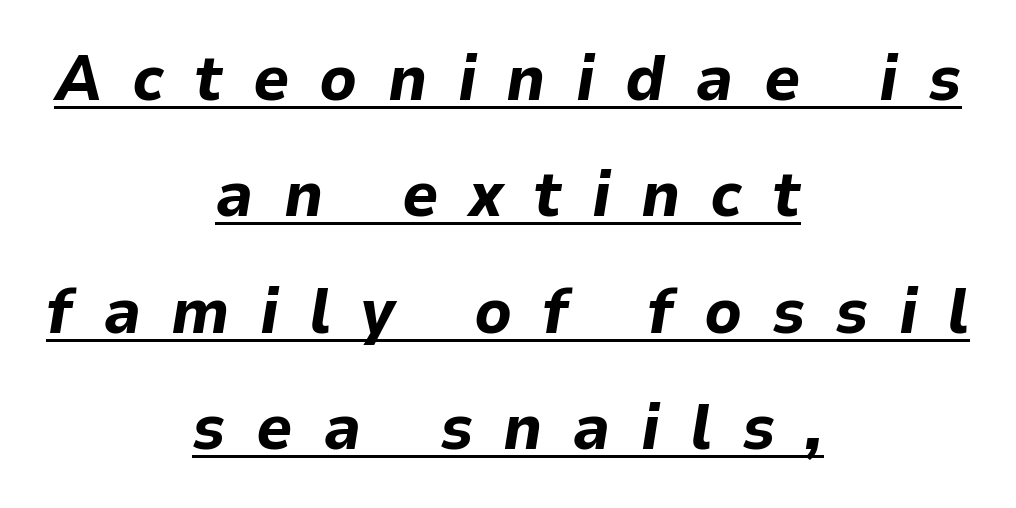
This sample uses an oblique cut, with every glyph tilted off the vertical. Spacing verdict: proportional, widths tailored to each character. Teacher's note: observe the equal gaps on both sides — that is centered alignment. How are the letters spaced? Widely, with obvious added tracking.
